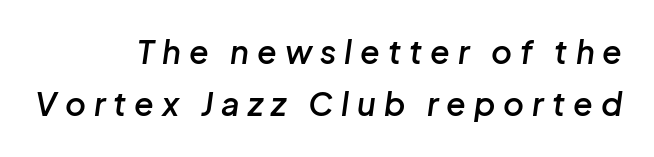
{"italic": "yes", "lean": "right", "slant_degrees": 8, "bold": "semi", "weight": "semibold", "width": "normal", "stroke_contrast": "low", "x_height": "medium", "monospaced": "no", "underline": "no", "align": "right", "line_spacing": "normal", "line_spacing_ratio": 1.63, "letter_spacing": "wide", "letter_spacing_em": 0.25, "glyph_px": 32}
